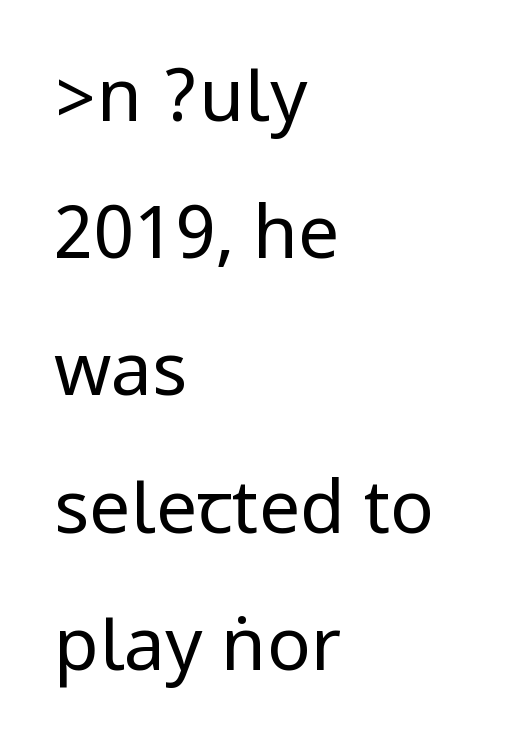
{"serif": "no", "italic": "no", "bold": "no", "weight": "regular", "width": "condensed", "stroke_contrast": "low", "underline": "no", "align": "left", "line_spacing_ratio": 1.88, "letter_spacing": "normal", "letter_spacing_em": 0.0, "glyph_px": 73}
